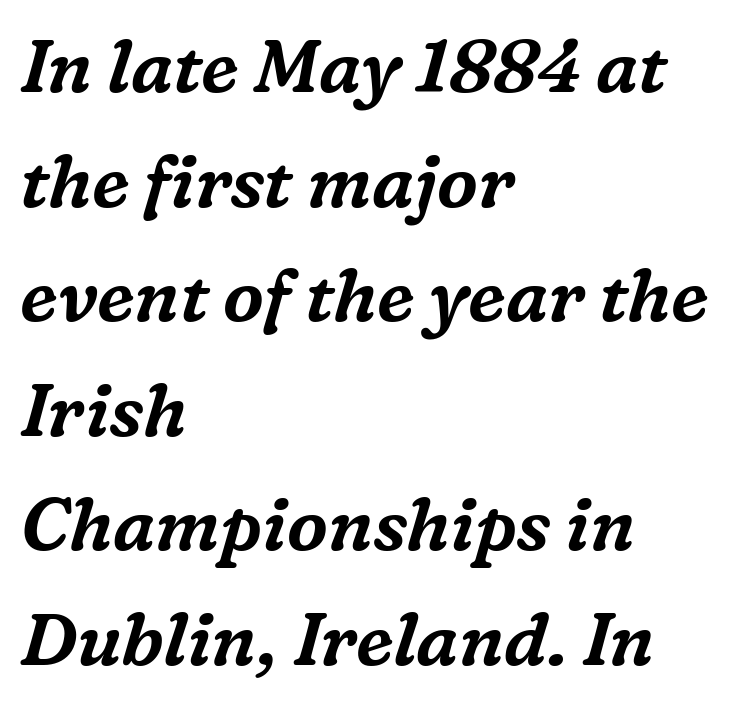
In terms of leading, this rendering sits right in the middle. This rendering features lettering with no underline. Teacher's note: observe the even left margin — that is flush-left alignment. The letters are slanted; this is an italic face. Honestly, the letter spacing is just normal — you wouldn't notice it.
